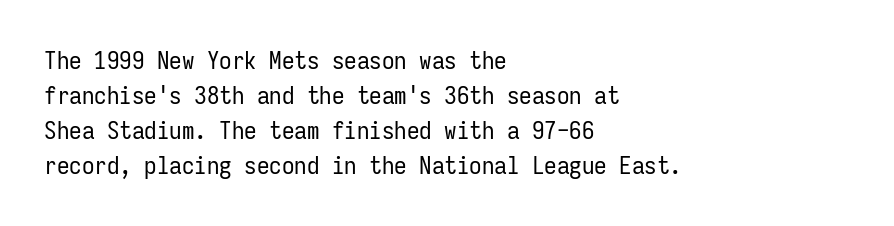
Q: Is the text bold? A: No.
Q: Is the text italic (slanted)? A: No, it is upright.
Q: Is the text underlined? A: No.
Q: How is the paragraph aligned? A: Left-aligned.
Q: Is the spacing between letters normal or unusually wide? A: Normal.
Q: Is the spacing between lines tight, normal or loose? A: Normal.
